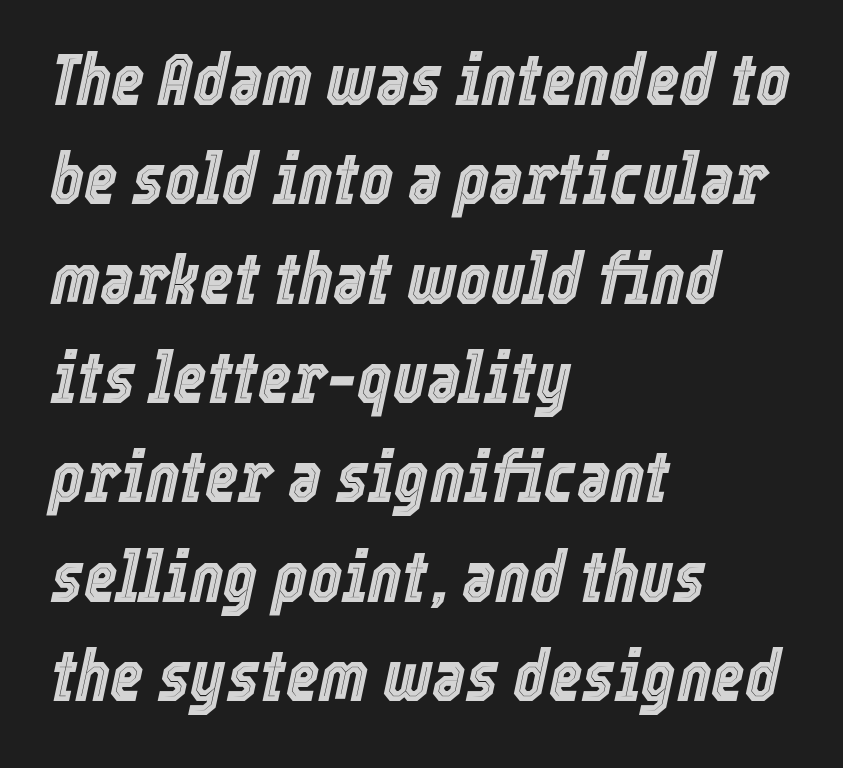
Rule under the text: the space is simply empty. These lines sit exactly where default settings would place them. The tracking reads as untouched default to a designer's eye. Teacher's note: observe the even left margin — that is flush-left alignment.
